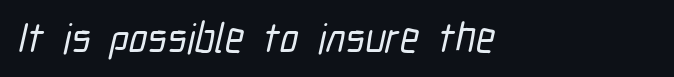
{"serif": "no", "width": "condensed", "stroke_contrast": "low", "x_height": "medium", "monospaced": "no", "underline": "no", "align": "left", "letter_spacing": "normal", "letter_spacing_em": 0.0, "glyph_px": 42}
